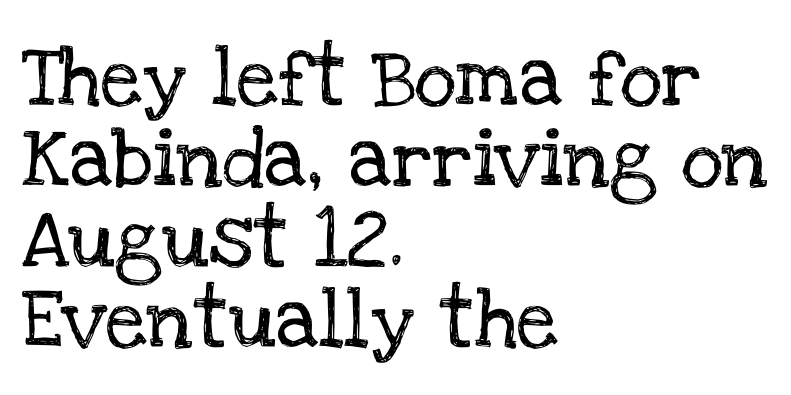
Tracking here is standard; glyphs follow each other at the usual distance. Each letter keeps its own natural width here, so spacing adapts to shape. The text block is weighted toward the left margin, trailing off unevenly rightward. Italic? Not at all — the glyphs are vertical. This block has exactly the height ordinary leading produces.
